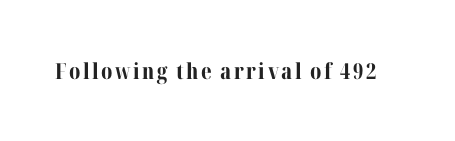
Q: Is the text bold? A: Yes.
Q: Is the text italic (slanted)? A: No, it is upright.
Q: Is the text underlined? A: No.
